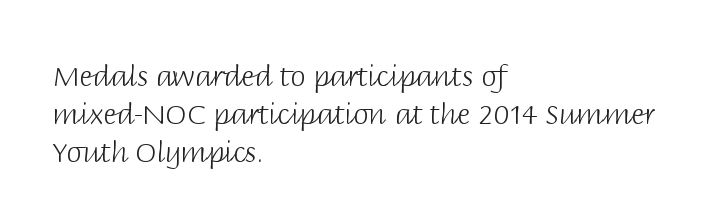
No heavy texture on the line: the type isn't bold. You can tell from the bare stems that sans-serif type was used. The line-height multiplier appears to be the usual default. When letters stand straight like this, we call the style roman or upright. Left-aligned paragraph, ragged on the right. No word sits above an underline.
